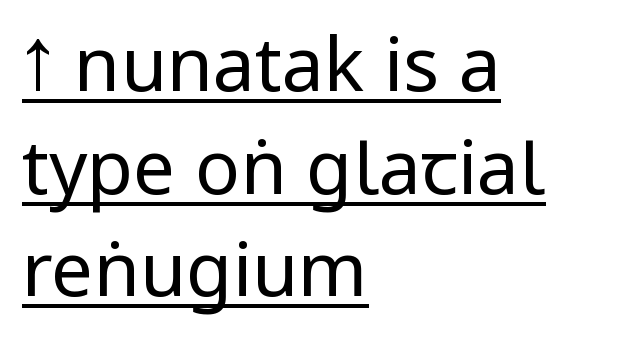
The image shows 75 px regular-weight, condensed sans-serif type, upright; set left-aligned, normal line spacing (1.37x), normal letter spacing, underlined; low stroke contrast.
